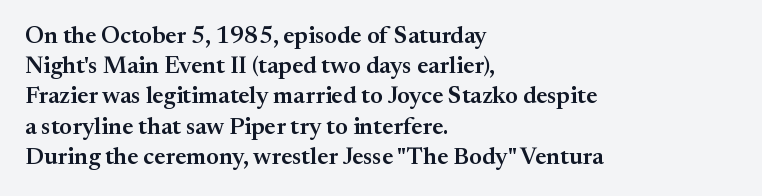
These lines are set flush left with a ragged right edge. Reading down the column, the eye jumps a familiar distance to each next line. The face used here is a semibold: visibly heavier than regular, lighter than bold. The specimen omits any rule beneath the text block's lines. Spacing between characters is what you'd get straight out of the box.
